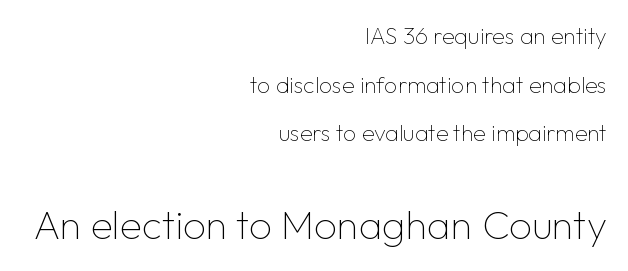
{"serif": "no", "italic": "no", "bold": "no", "weight": "thin", "width": "normal", "stroke_contrast": "low", "x_height": "medium", "monospaced": "no", "underline": "no", "align": "right", "line_spacing": "loose", "line_spacing_ratio": 2.11, "letter_spacing": "normal", "letter_spacing_em": 0.0, "larger_block": "second", "size_ratio": 1.74, "glyph_px": 40}
